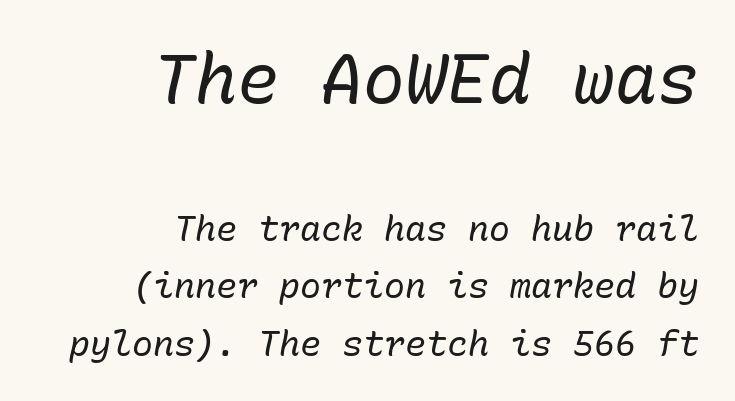
Q: Is the text bold? A: No.
Q: Is the text italic (slanted)? A: Yes, it leans right by about 10 degrees.
Q: Is the text underlined? A: No.
Q: How is the paragraph aligned? A: Right-aligned.
Q: Is the spacing between letters normal or unusually wide? A: Normal.
Q: Is the spacing between lines tight, normal or loose? A: Normal.
Q: Which block of text is set in a larger size, the first (top) or the second (bottom)? A: The first (top) one.
Q: Width (condensed, normal, or wide)? A: Normal.
Q: Stroke contrast? A: Low.
Q: x-height? A: Medium.
Q: Monospaced? A: Yes.
